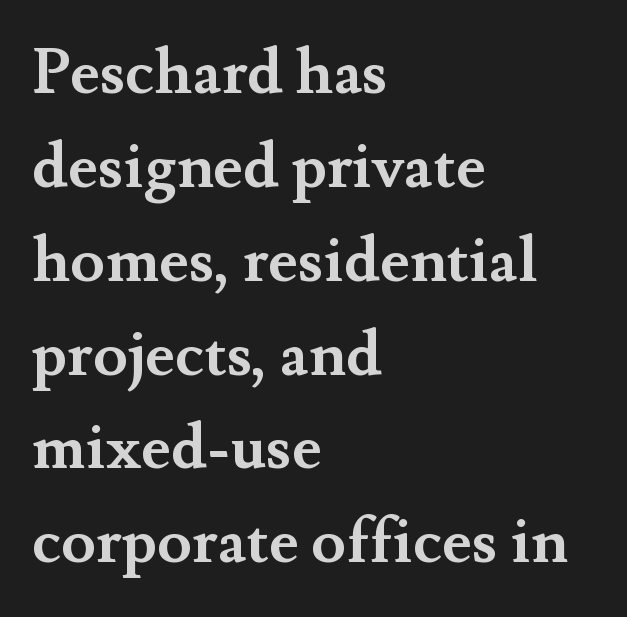
Posture: straight, roman, zero tilt. Is the block centered? No — it sits flush against the left margin. Every letter is thick-stroked: bold, no question. Is this a sans? No — the strokes have serifs. Regarding leading, the lines here are spaced in the standard way. Type without underlining.
